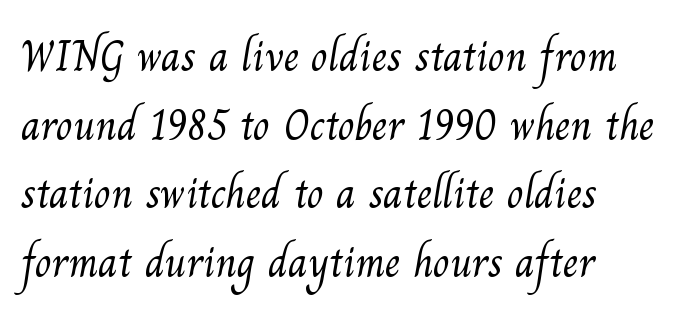
The image shows 44 px light serif type; set left-aligned, normal line spacing (1.56x), normal letter spacing, not underlined; medium stroke contrast and a small x-height.
